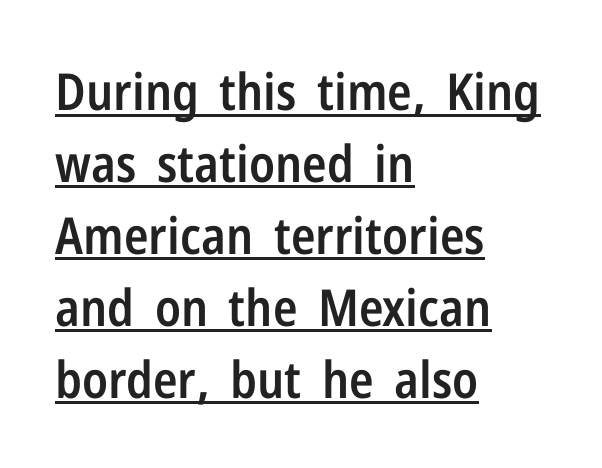
Looks like regular typesetting: each glyph gets only the width it needs. A roman cut, with each character standing at attention. Whoever set this chose a conventional vertical rhythm. What decoration does the sample have? An underline. Caption: multi-line text, flush left, ragged right.
